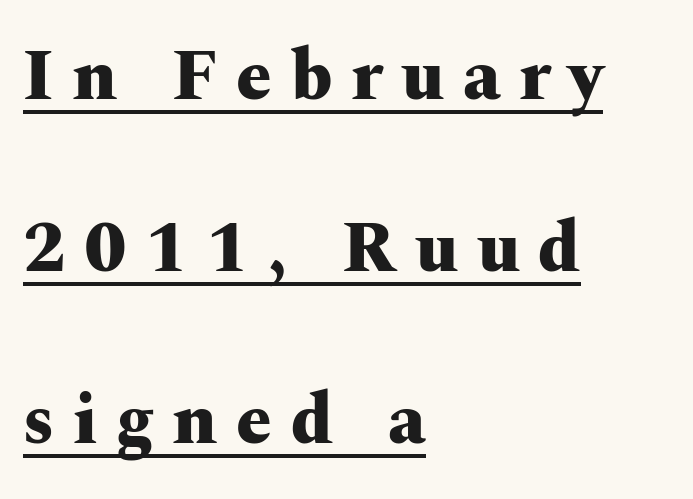
{"serif": "yes", "italic": "no", "bold": "yes", "weight": "heavy", "width": "wide", "stroke_contrast": "medium", "x_height": "medium", "monospaced": "no", "underline": "yes", "align": "left", "line_spacing": "loose", "line_spacing_ratio": 2.42, "letter_spacing": "wide", "letter_spacing_em": 0.26, "glyph_px": 71}
